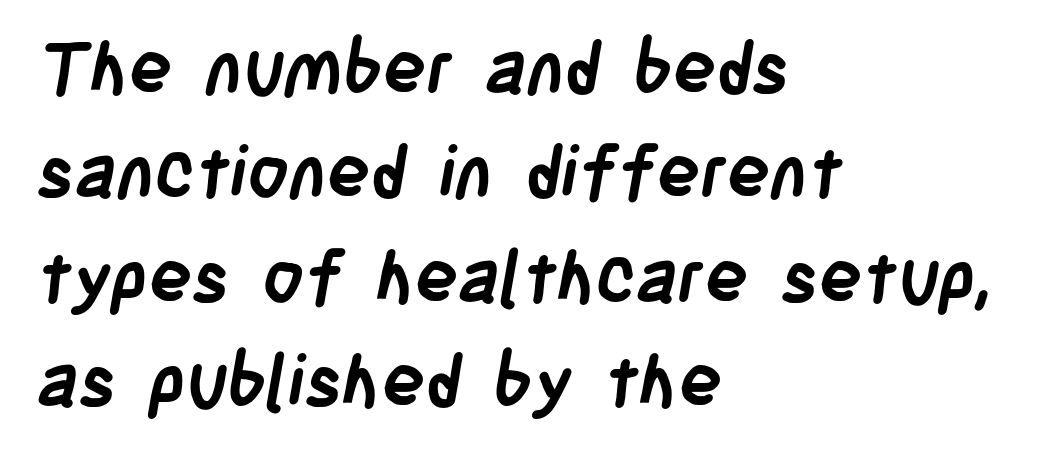
As a designer I'd log this as weight 700, bold. Where is the straight margin? On the left. Only glyphs here, with clear space below each row. The space between consecutive lines is moderate. A typesetter would call this proportional, since set widths differ per character. The face used here is a sans, in the tradition of grotesques and geometrics.
